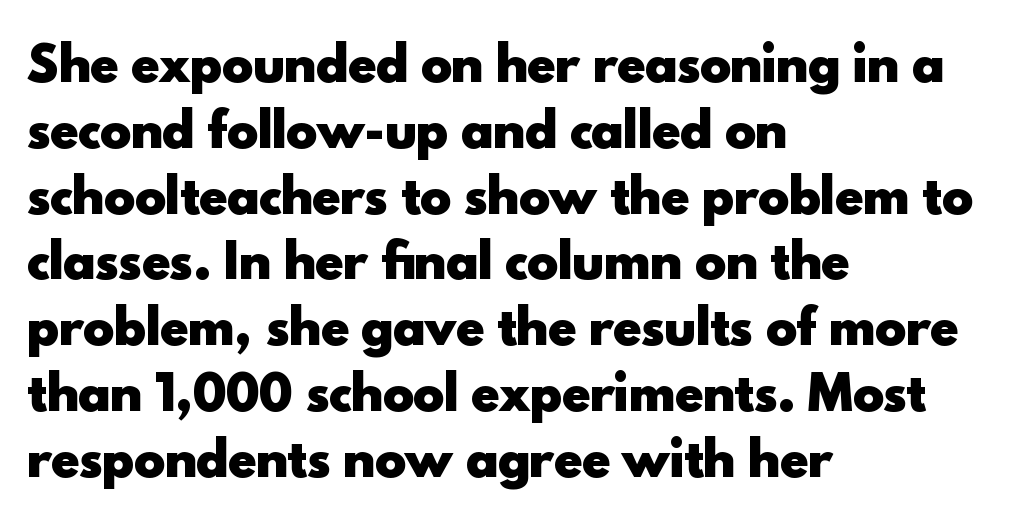
The image shows 47 px heavy sans-serif type, upright; set left-aligned, normal line spacing (1.4x), normal letter spacing, not underlined; a small x-height.
